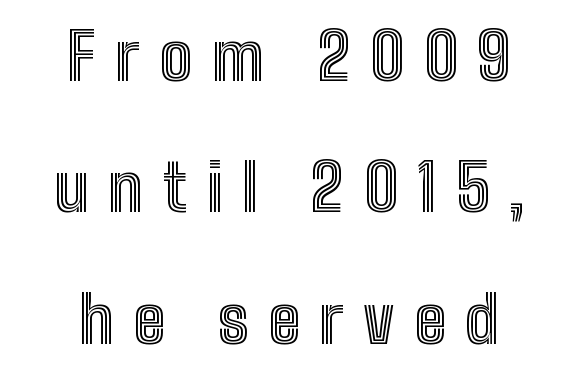
The letters advance in unequal steps, a hallmark of proportional type. Each line is balanced around a shared central axis. You could fit nearly another row in the gap between these rows. Caption: expanded tracking, letters set apart. Honestly, there is no underline to notice here at all. Ascenders rise straight up at ninety degrees.
